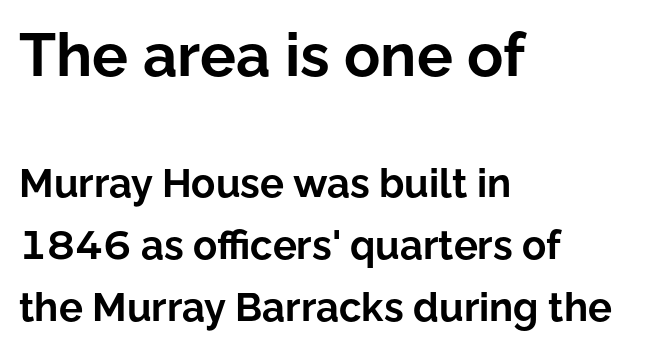
{"serif": "no", "italic": "no", "bold": "yes", "weight": "bold", "width": "normal", "stroke_contrast": "low", "x_height": "medium", "monospaced": "no", "underline": "no", "align": "left", "line_spacing": "normal", "line_spacing_ratio": 1.54, "letter_spacing": "normal", "letter_spacing_em": 0.0, "larger_block": "first", "size_ratio": 1.5, "glyph_px": 60}
